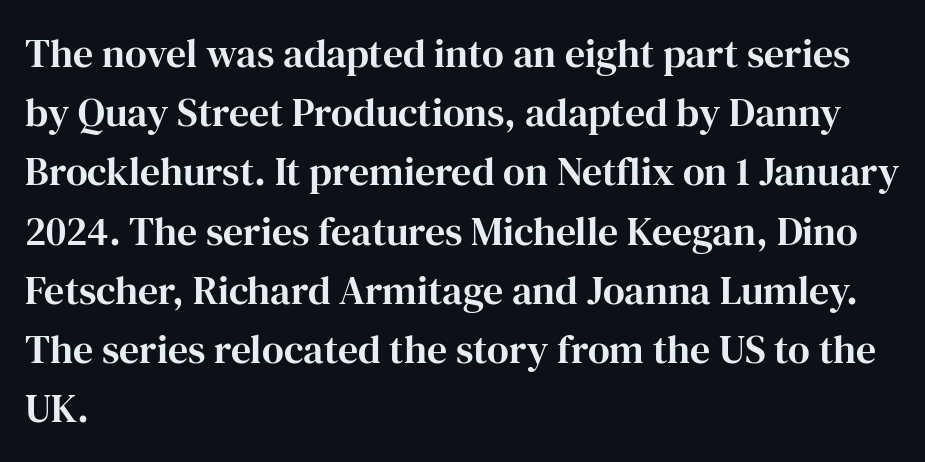
The image shows 40 px serif type, upright; set left-aligned, normal line spacing (1.48x), normal letter spacing, not underlined; high stroke contrast and a medium x-height.
